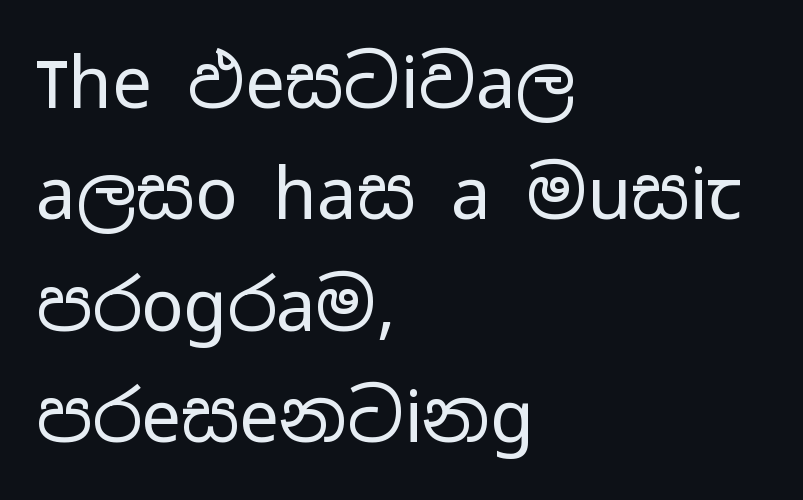
The image shows 71 px regular-weight, wide sans-serif type, upright; set left-aligned, normal line spacing (1.57x), normal letter spacing, not underlined; low stroke contrast and a medium x-height.
